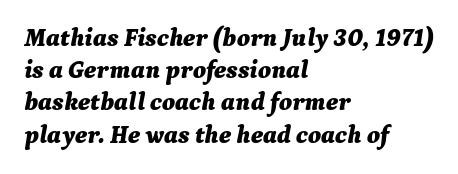
{"italic": "yes", "lean": "right", "slant_degrees": 9, "bold": "yes", "underline": "no", "align": "left", "line_spacing": "normal", "line_spacing_ratio": 1.29, "letter_spacing": "normal", "letter_spacing_em": 0.0, "glyph_px": 25}
